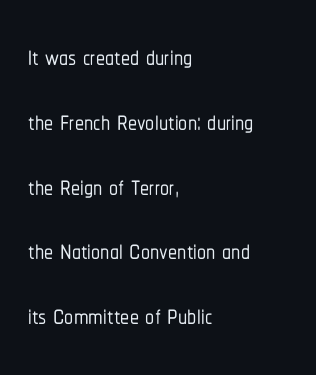
The image shows 36 px condensed sans-serif type, upright; set left-aligned, line spacing 1.8x, normal letter spacing, not underlined; low stroke contrast and a medium x-height.
